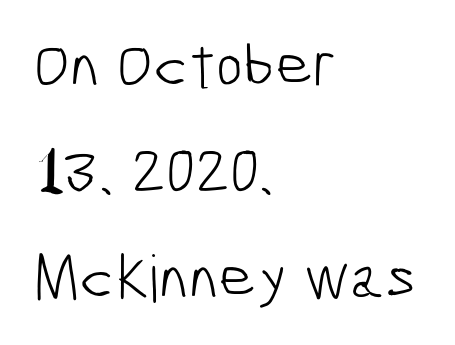
Evenly set lines give the paragraph a standard silhouette. Is the block centered? No — it sits flush against the left margin. You could call the tracking neutral — neither tight nor loose. A typesetter would call this proportional, since set widths differ per character. Stems here are at most as thick as an everyday book face.
